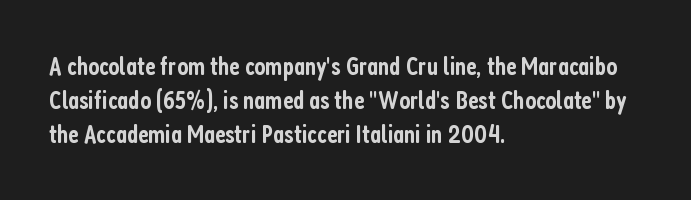
Each line starts at the same left margin while the right side varies. Short note: letters normally spaced. The passage shown is semibold, sitting just below true bold. Every stem runs plumb, perpendicular to the baseline.
